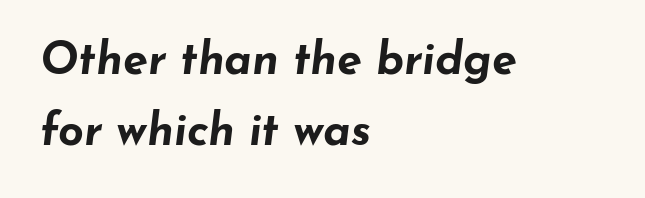
{"italic": "yes", "lean": "right", "slant_degrees": 7, "bold": "yes", "weight": "bold", "width": "wide", "stroke_contrast": "low", "x_height": "small", "monospaced": "no", "underline": "no", "align": "left", "line_spacing": "normal", "line_spacing_ratio": 1.58, "letter_spacing": "normal", "letter_spacing_em": 0.0, "glyph_px": 45}
